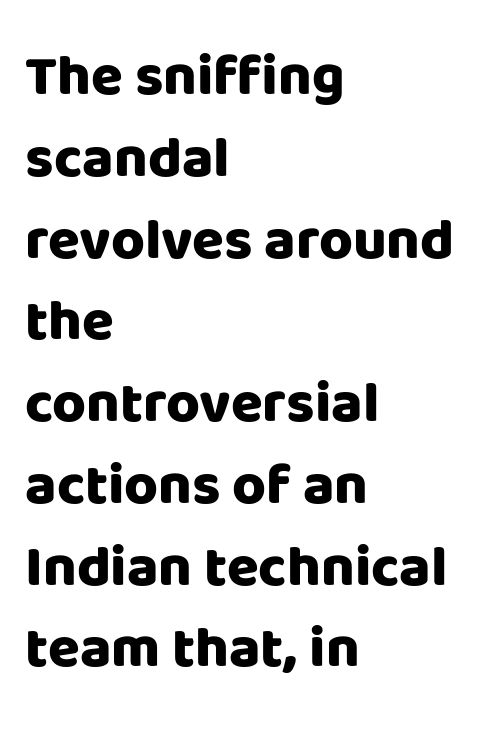
Q: Is the text bold? A: Yes.
Q: Is the text italic (slanted)? A: No, it is upright.
Q: Is the typeface a serif or a sans-serif typeface? A: Sans-serif.
Q: Is the text underlined? A: No.
Q: How is the paragraph aligned? A: Left-aligned.
Q: Is the spacing between letters normal or unusually wide? A: Normal.
Q: Is the spacing between lines tight, normal or loose? A: Normal.
Q: Width (condensed, normal, or wide)? A: Normal.
Q: Stroke contrast? A: Low.
Q: x-height? A: Large.
Q: Monospaced? A: No.
